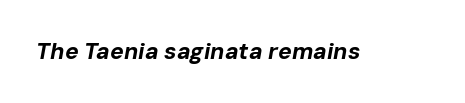
{"italic": "yes", "lean": "right", "slant_degrees": 10, "bold": "yes", "underline": "no", "letter_spacing": "normal", "letter_spacing_em": 0.0, "glyph_px": 23}
